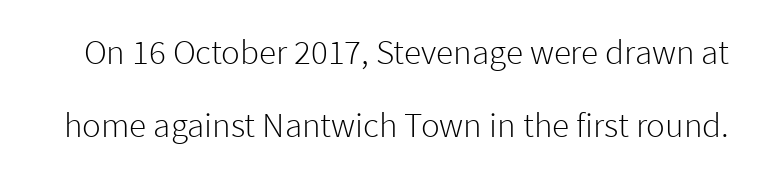
{"serif": "no", "italic": "no", "bold": "no", "weight": "light", "width": "normal", "stroke_contrast": "low", "x_height": "medium", "monospaced": "no", "underline": "no", "line_spacing": "loose", "line_spacing_ratio": 2.09, "letter_spacing": "normal", "letter_spacing_em": 0.0, "glyph_px": 35}
